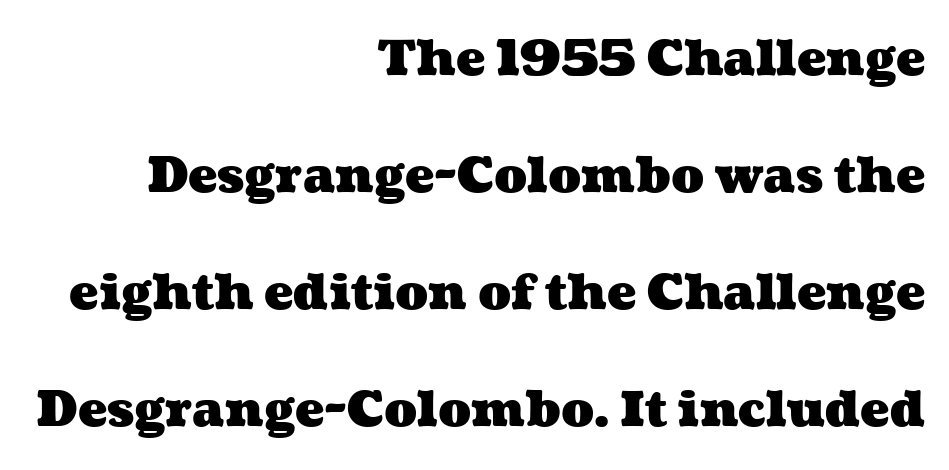
The image shows 49 px heavy, wide type; set right-aligned, loose line spacing (2.39x), normal letter spacing, not underlined; medium stroke contrast and a medium x-height.
